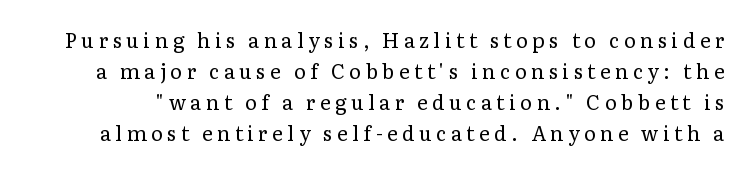
The image shows 20 px text type, upright; set normal line spacing (1.55x), unusually wide letter spacing (+0.23 em), not underlined.
